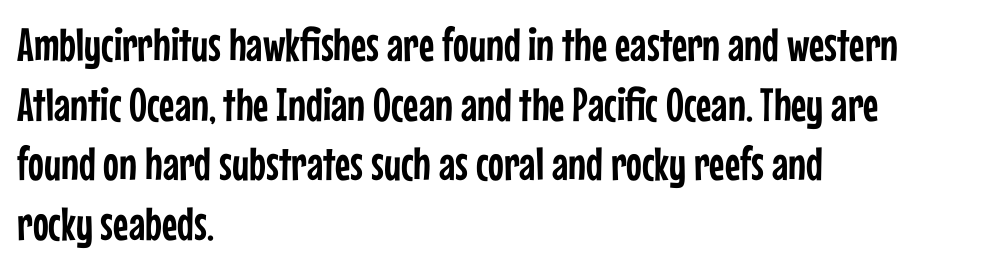
The image shows 47 px condensed sans-serif type, upright; set left-aligned, normal line spacing (1.27x), normal letter spacing, not underlined; low stroke contrast and a medium x-height.
